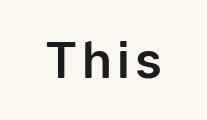
{"serif": "no", "italic": "no", "width": "normal", "stroke_contrast": "low", "x_height": "medium", "monospaced": "no", "underline": "no", "glyph_px": 49}
